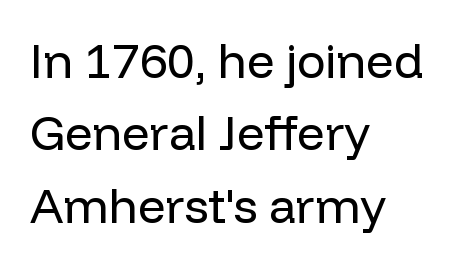
{"serif": "no", "italic": "no", "bold": "no", "weight": "regular", "width": "normal", "stroke_contrast": "low", "x_height": "medium", "monospaced": "no", "underline": "no", "align": "left", "line_spacing": "normal", "line_spacing_ratio": 1.51, "letter_spacing": "normal", "letter_spacing_em": 0.0, "glyph_px": 48}
